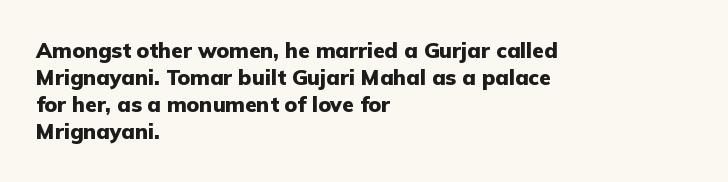
Q: Is the text bold? A: Yes.
Q: Is the text italic (slanted)? A: No, it is upright.
Q: Is the text underlined? A: No.
Q: How is the paragraph aligned? A: Left-aligned.
Q: Is the spacing between letters normal or unusually wide? A: Normal.
Q: Is the spacing between lines tight, normal or loose? A: Normal.
